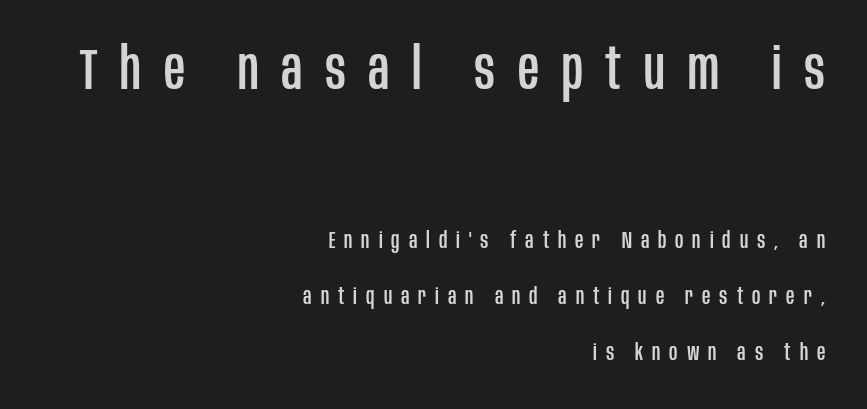
The image shows 58 px condensed sans-serif type, upright; set right-aligned, loose line spacing (2.43x), unusually wide letter spacing (+0.39 em), not underlined; the first (top) block is 2.52x larger; low stroke contrast and a large x-height.
